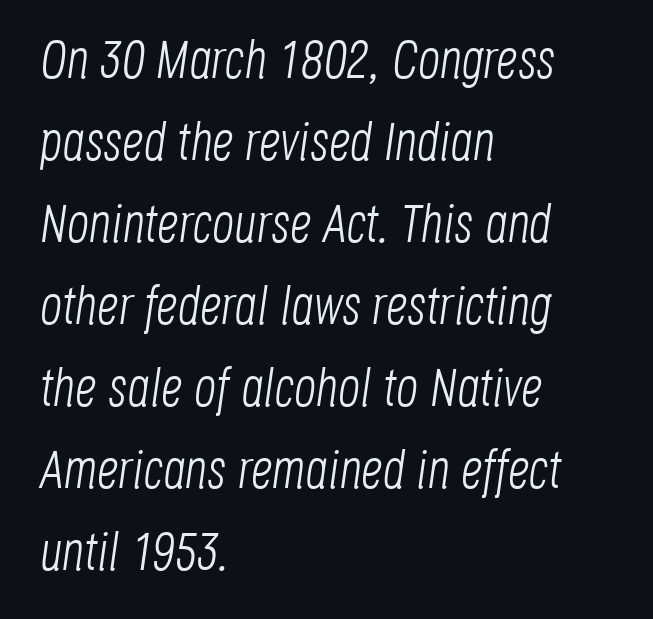
{"italic": "yes", "lean": "right", "slant_degrees": 8, "bold": "no", "weight": "light", "width": "condensed", "stroke_contrast": "low", "x_height": "large", "monospaced": "no", "underline": "no", "align": "left", "line_spacing": "normal", "line_spacing_ratio": 1.52, "letter_spacing": "normal", "letter_spacing_em": 0.0, "glyph_px": 54}
